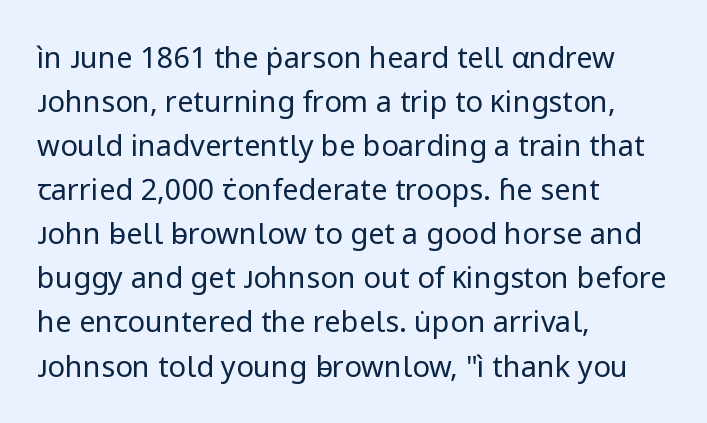
These lines keep a tight, regular rhythm from letter to letter. Think of a printed novel: that variable character pitch is what you see here. Each new line begins a customary step beneath the previous one. These lines are composed in type without serifs.
